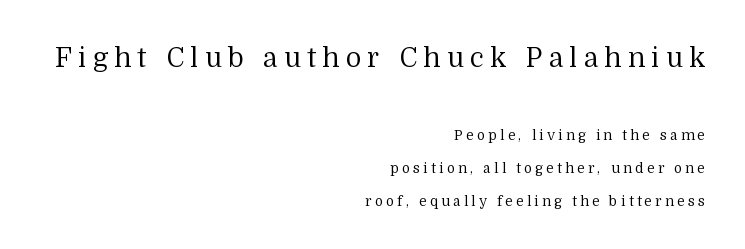
Q: Is the text bold? A: No.
Q: Is the text italic (slanted)? A: No, it is upright.
Q: Is the text underlined? A: No.
Q: How is the paragraph aligned? A: Right-aligned.
Q: Is the spacing between letters normal or unusually wide? A: Unusually wide.
Q: Is the spacing between lines tight, normal or loose? A: Loose.
Q: Which block of text is set in a larger size, the first (top) or the second (bottom)? A: The first (top) one.
